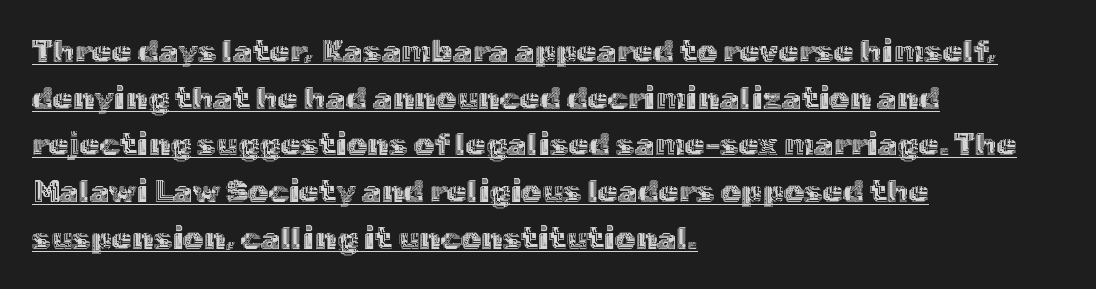
The image shows 32 px text type, upright; set left-aligned, normal line spacing (1.46x), normal letter spacing, underlined; a medium x-height.
